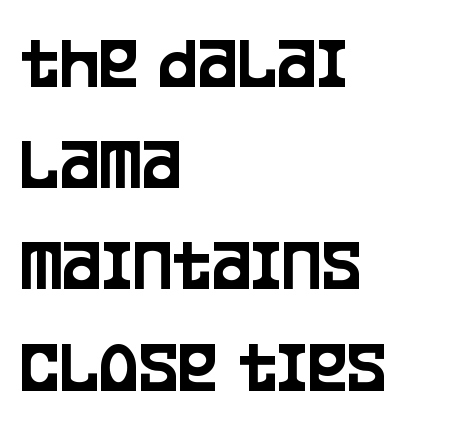
The image shows 75 px condensed sans-serif type, upright; set left-aligned, normal line spacing (1.35x), normal letter spacing, not underlined; low stroke contrast and a large x-height.
